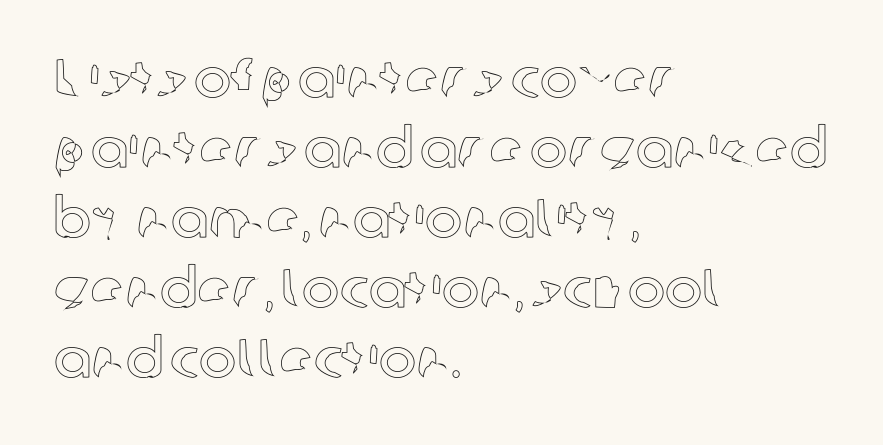
Q: Is the text italic (slanted)? A: No, it is upright.
Q: Is the text underlined? A: No.
Q: How is the paragraph aligned? A: Left-aligned.
Q: Is the spacing between letters normal or unusually wide? A: Normal.
Q: Is the spacing between lines tight, normal or loose? A: Normal.
Q: Width (condensed, normal, or wide)? A: Normal.
Q: x-height? A: Medium.
Q: Monospaced? A: No.
